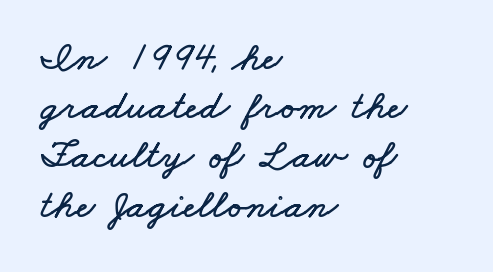
The image shows 41 px wide type; set left-aligned, line spacing 1.2x, normal letter spacing, not underlined; low stroke contrast and a small x-height.
